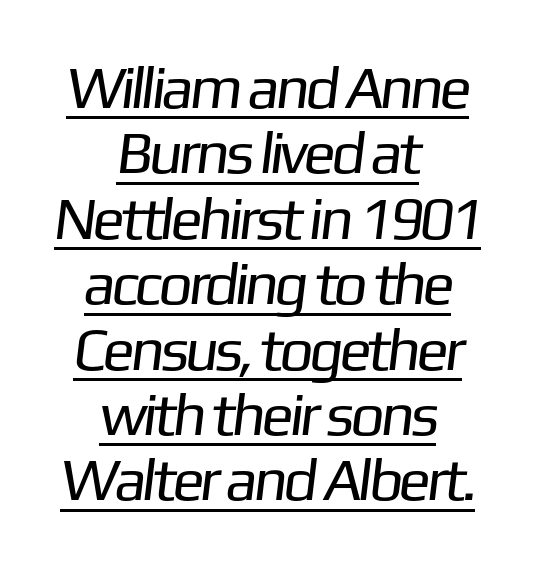
{"serif": "no", "bold": "no", "weight": "regular", "width": "normal", "stroke_contrast": "low", "x_height": "medium", "monospaced": "no", "underline": "yes", "align": "center", "line_spacing": "tight", "line_spacing_ratio": 1.09, "letter_spacing": "normal", "letter_spacing_em": 0.0, "glyph_px": 60}
